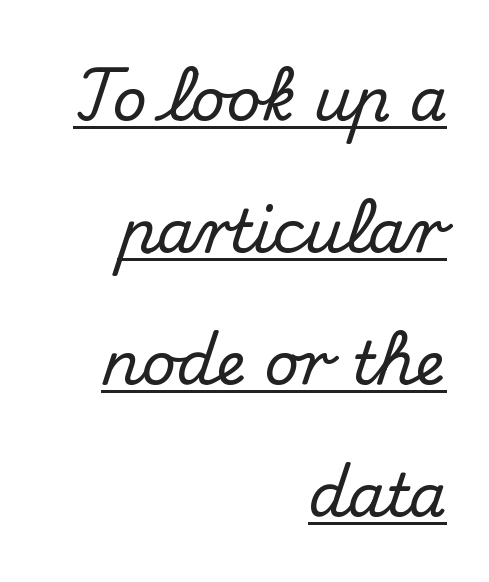
The image shows 60 px serif type; set right-aligned, loose line spacing (2.2x), normal letter spacing, underlined; medium stroke contrast and a small x-height.
